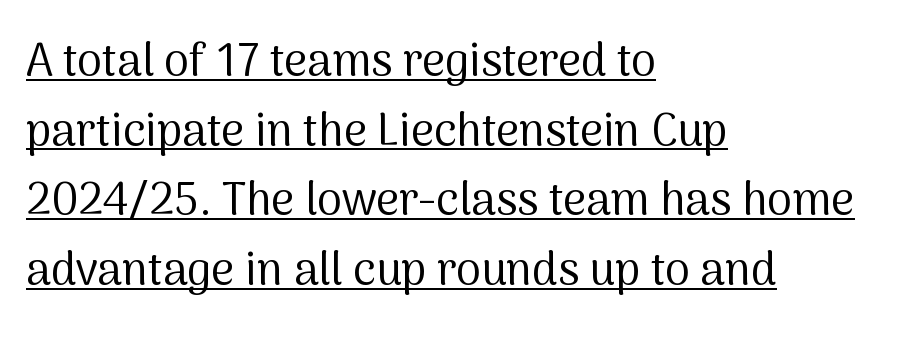
The image shows 45 px regular-weight sans-serif type, upright; set left-aligned, normal line spacing (1.55x), normal letter spacing, underlined; medium stroke contrast and a medium x-height.
